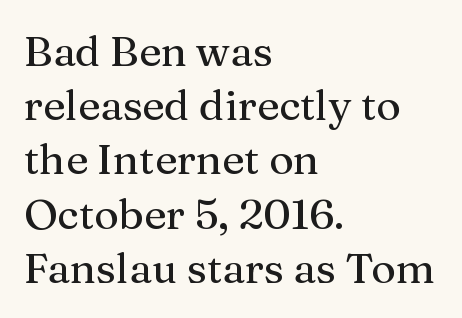
The image shows 42 px serif type, upright; set left-aligned, normal line spacing (1.29x), normal letter spacing, not underlined; medium stroke contrast and a medium x-height.
